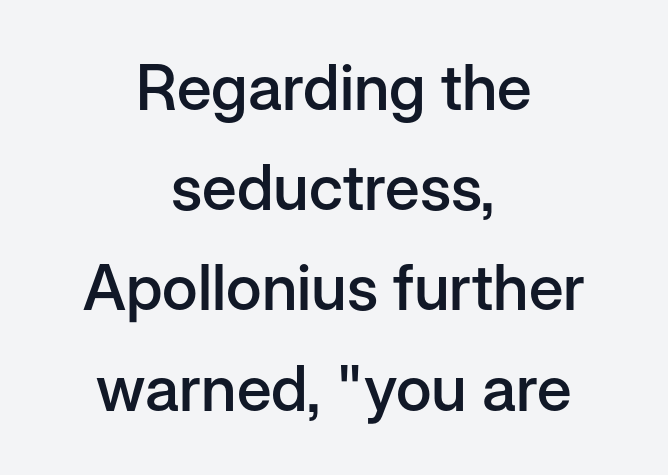
{"serif": "no", "italic": "no", "bold": "semi", "weight": "semibold", "width": "normal", "stroke_contrast": "low", "x_height": "medium", "monospaced": "no", "underline": "no", "align": "center", "line_spacing": "normal", "line_spacing_ratio": 1.59, "letter_spacing": "normal", "letter_spacing_em": 0.0, "glyph_px": 63}
